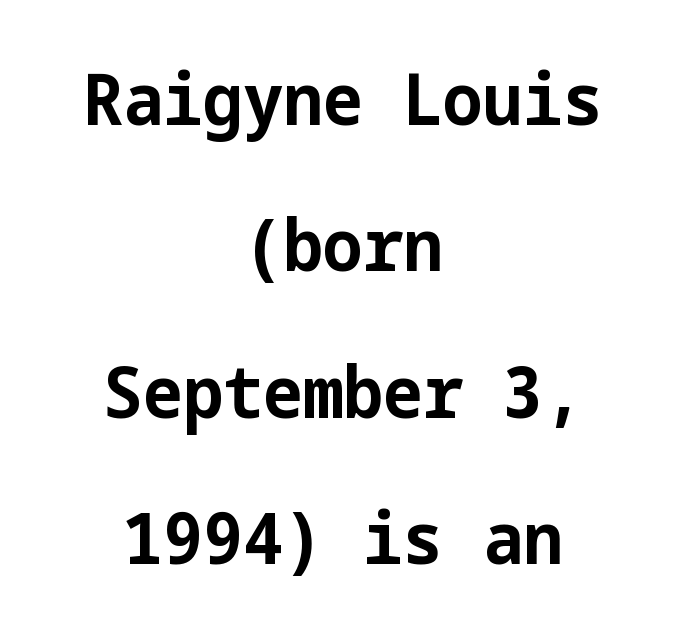
The image shows 71 px bold sans-serif type, upright; set centered, loose line spacing (2.06x), normal letter spacing, not underlined; low stroke contrast and a medium x-height.
